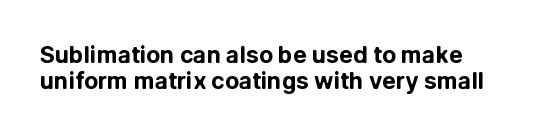
A bare baseline throughout the passage. No italicization has been applied; the sample stays upright. Tracking value appears to be zero — textbook default spacing. How would I describe the line gaps? Narrow and economical. These lines carry a lot of weight — the face is fully bold.
